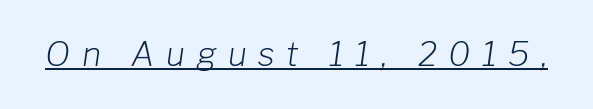
Q: Is the text bold? A: No.
Q: Is the text italic (slanted)? A: Yes, it leans right by about 8 degrees.
Q: Is the text underlined? A: Yes.
Q: Is the spacing between letters normal or unusually wide? A: Unusually wide.
Q: Width (condensed, normal, or wide)? A: Normal.
Q: Stroke contrast? A: Low.
Q: x-height? A: Medium.
Q: Monospaced? A: No.
